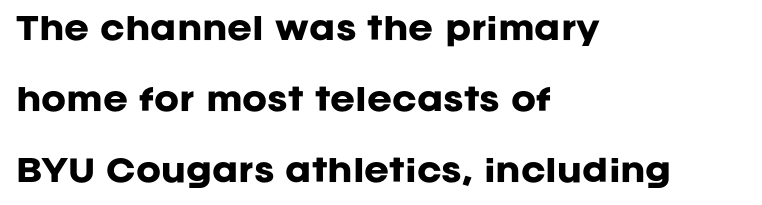
{"serif": "no", "italic": "no", "bold": "yes", "weight": "heavy", "width": "normal", "stroke_contrast": "low", "x_height": "large", "monospaced": "no", "underline": "no", "align": "left", "line_spacing": "loose", "line_spacing_ratio": 2.37, "letter_spacing": "normal", "letter_spacing_em": 0.0, "glyph_px": 30}
